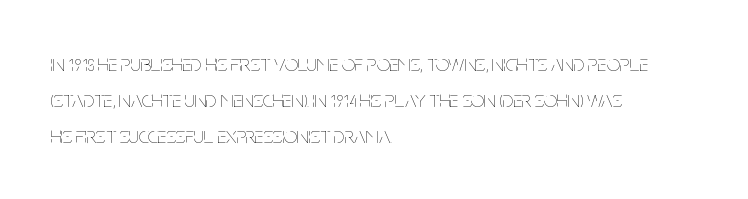
The image shows 23 px text type, upright; set left-aligned, normal line spacing (1.57x), normal letter spacing, not underlined.
